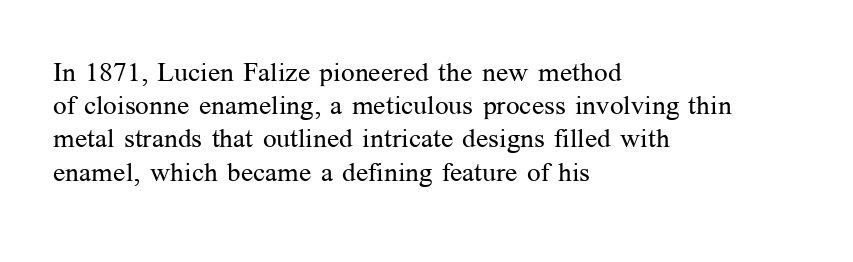
{"italic": "no", "bold": "no", "underline": "no", "align": "left", "line_spacing_ratio": 1.23, "letter_spacing": "normal", "letter_spacing_em": 0.0, "glyph_px": 27}
